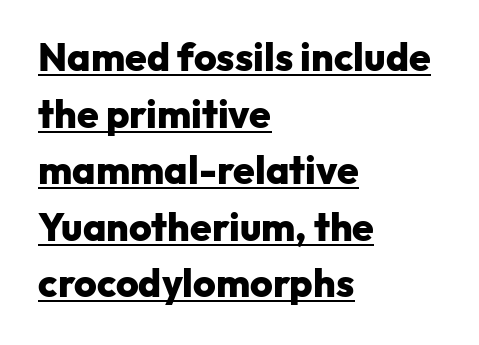
{"serif": "no", "italic": "no", "bold": "yes", "weight": "heavy", "width": "normal", "stroke_contrast": "low", "x_height": "medium", "monospaced": "no", "underline": "yes", "align": "left", "line_spacing": "normal", "line_spacing_ratio": 1.45, "letter_spacing": "normal", "letter_spacing_em": 0.0, "glyph_px": 39}
